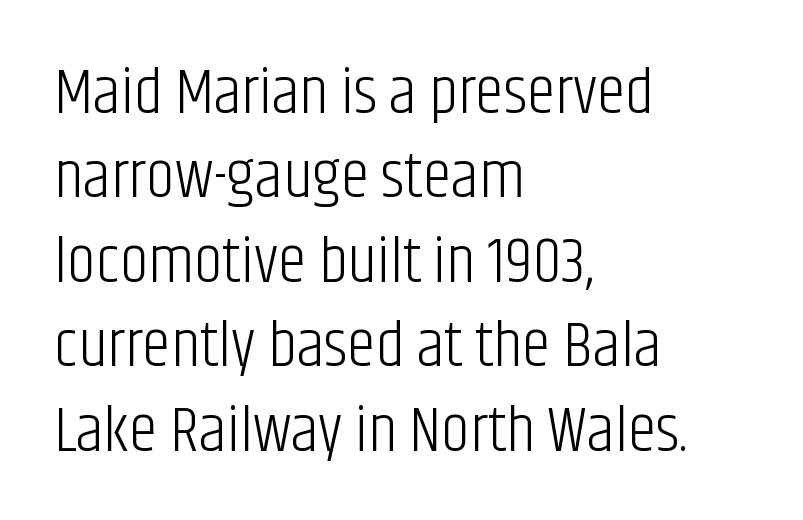
{"serif": "no", "italic": "no", "bold": "no", "weight": "light", "width": "condensed", "stroke_contrast": "low", "x_height": "large", "monospaced": "no", "underline": "no", "align": "left", "line_spacing": "normal", "line_spacing_ratio": 1.3, "letter_spacing": "normal", "letter_spacing_em": 0.0, "glyph_px": 65}
